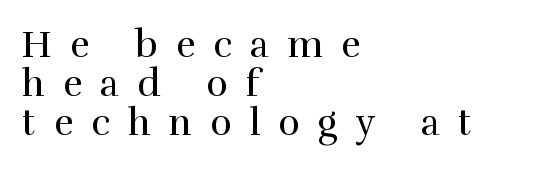
Q: Is the text bold? A: No.
Q: Is the text italic (slanted)? A: No, it is upright.
Q: Is the typeface a serif or a sans-serif typeface? A: Serif.
Q: Is the text underlined? A: No.
Q: How is the paragraph aligned? A: Left-aligned.
Q: Is the spacing between letters normal or unusually wide? A: Unusually wide.
Q: Is the spacing between lines tight, normal or loose? A: Tight.
Q: Width (condensed, normal, or wide)? A: Normal.
Q: x-height? A: Medium.
Q: Monospaced? A: No.
